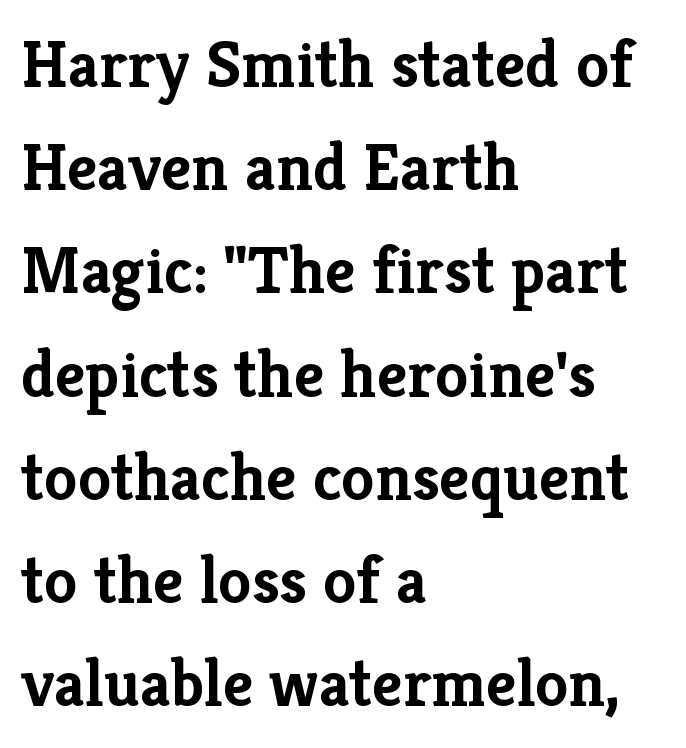
{"serif": "yes", "italic": "no", "bold": "yes", "weight": "semibold", "width": "normal", "stroke_contrast": "low", "x_height": "medium", "monospaced": "no", "underline": "no", "align": "left", "line_spacing": "normal", "line_spacing_ratio": 1.54, "letter_spacing": "normal", "letter_spacing_em": 0.0, "glyph_px": 67}
